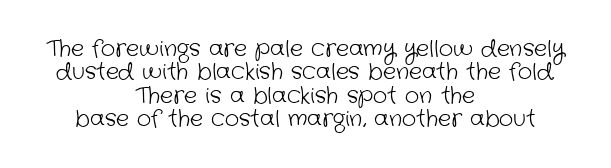
Very little white space separates one row of letters from the next. No word sits above an underline. Words appear dense and cohesive because spacing is normal. The text block is weighted toward neither margin, spreading evenly from the middle.
